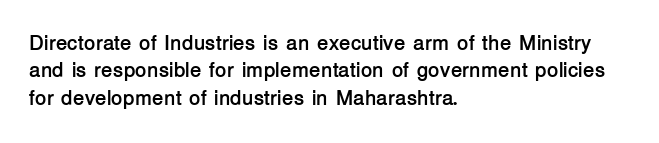
Q: Is the text bold? A: Yes.
Q: Is the text italic (slanted)? A: No, it is upright.
Q: Is the text underlined? A: No.
Q: How is the paragraph aligned? A: Left-aligned.
Q: Is the spacing between letters normal or unusually wide? A: Normal.
Q: Is the spacing between lines tight, normal or loose? A: Normal.
